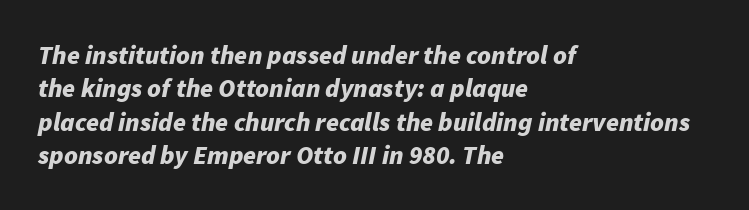
Q: Is the text bold? A: Yes.
Q: Is the text italic (slanted)? A: Yes, it leans right by about 11 degrees.
Q: Is the text underlined? A: No.
Q: How is the paragraph aligned? A: Left-aligned.
Q: Is the spacing between letters normal or unusually wide? A: Normal.
Q: Is the spacing between lines tight, normal or loose? A: Normal.
